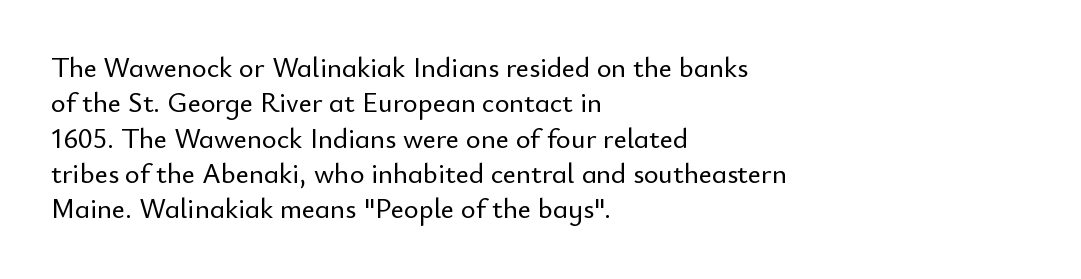
{"serif": "no", "italic": "no", "width": "normal", "stroke_contrast": "low", "x_height": "small", "monospaced": "no", "underline": "no", "align": "left", "line_spacing": "normal", "line_spacing_ratio": 1.26, "letter_spacing": "normal", "letter_spacing_em": 0.0, "glyph_px": 28}
